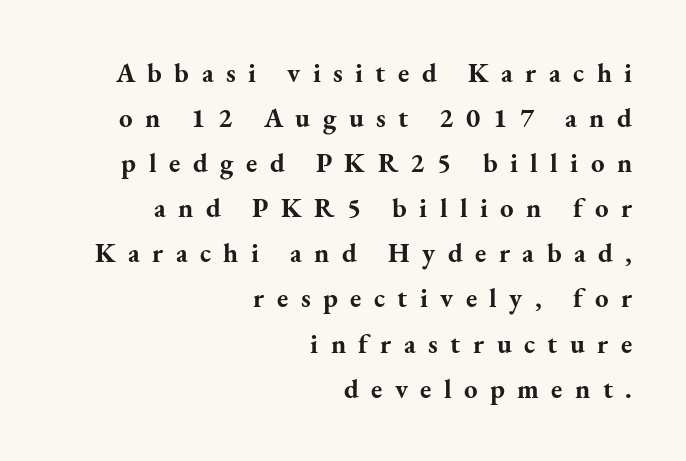
{"italic": "no", "bold": "yes", "underline": "no", "align": "right", "line_spacing": "normal", "line_spacing_ratio": 1.67, "letter_spacing": "wide", "letter_spacing_em": 0.46, "glyph_px": 27}
